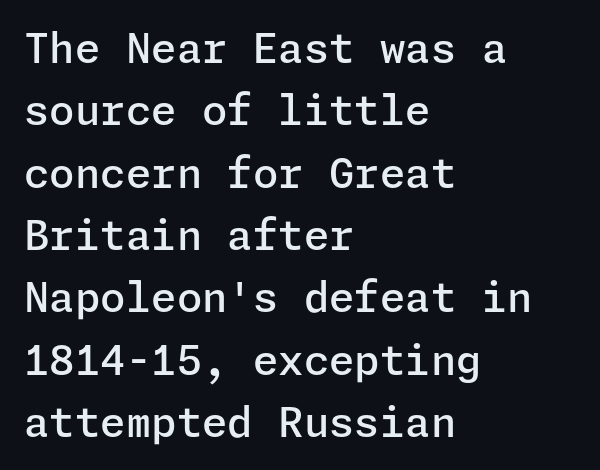
{"serif": "no", "italic": "no", "bold": "semi", "weight": "semibold", "width": "normal", "stroke_contrast": "low", "x_height": "medium", "underline": "no", "align": "left", "line_spacing": "normal", "line_spacing_ratio": 1.52, "letter_spacing": "normal", "letter_spacing_em": 0.0, "glyph_px": 41}
